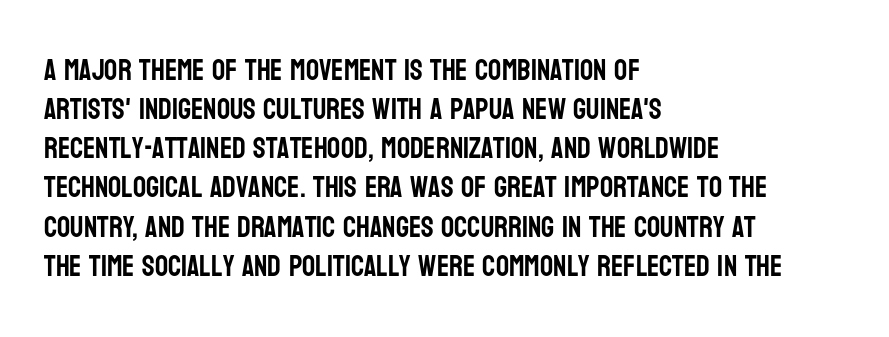
The rendering shows plain stroke endings on the letterforms — a sans-serif design. Default kerning and tracking; the words read as compact shapes. Leading matches the norm, producing a regular column. Each letter keeps its own natural width here, so spacing adapts to shape. The strip under each line holds only bare page.
